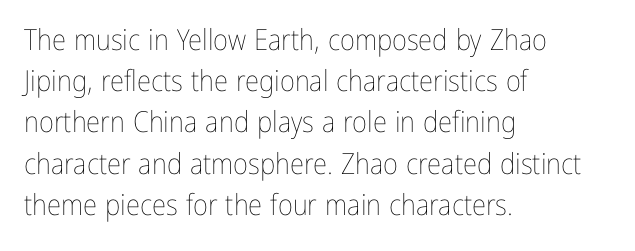
The image shows 29 px thin, condensed type, upright; set left-aligned, normal line spacing (1.42x), normal letter spacing, not underlined; low stroke contrast and a medium x-height.
